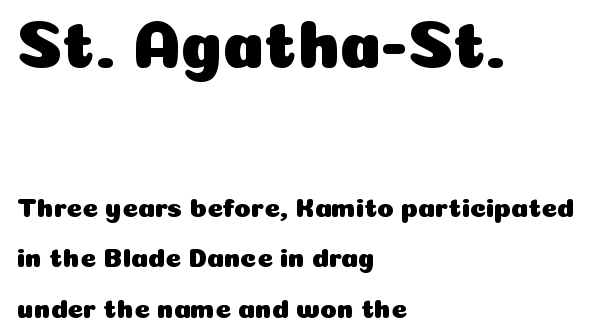
This sample has the flowing, uneven cadence of proportional lettering. Is this a sans? Yes — the strokes have no serifs. The letters stand upright; this is a roman face. The passage shown is not underscored anywhere.
